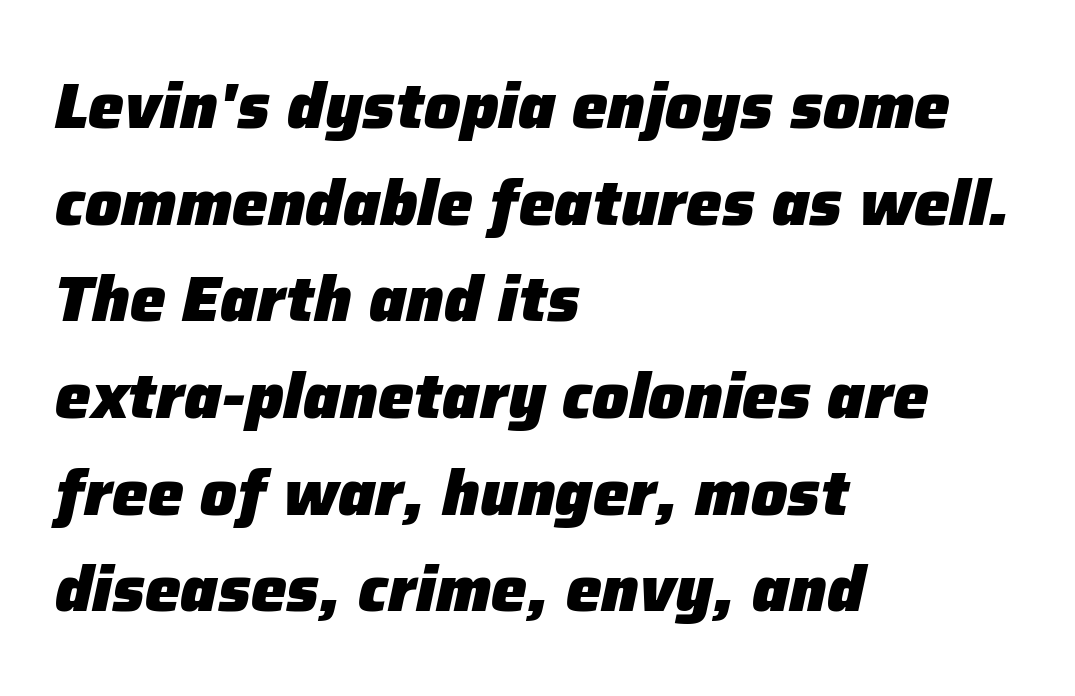
This is heavy type, rendered in bold. Baseline-to-baseline distance is the conventional proportion of letter height. Here the designer chose a conventional face with non-uniform glyph widths. Clear beneath every line of the passage. One-word summary of the alignment: left.
